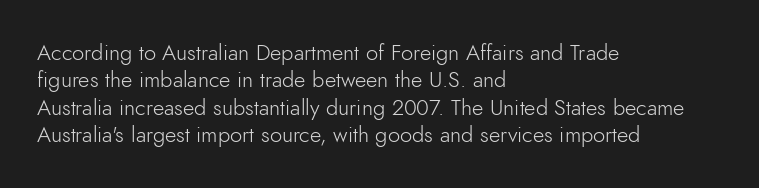
Q: Is the text bold? A: No.
Q: Is the text italic (slanted)? A: No, it is upright.
Q: Is the text underlined? A: No.
Q: How is the paragraph aligned? A: Left-aligned.
Q: Is the spacing between letters normal or unusually wide? A: Normal.
Q: Is the spacing between lines tight, normal or loose? A: Normal.
